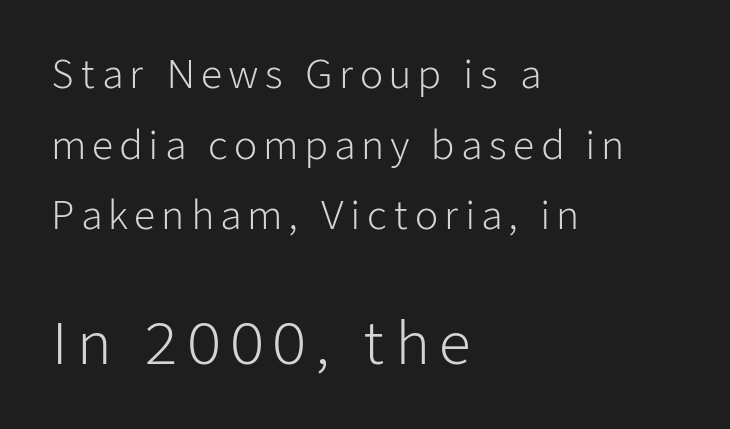
The image shows 57 px light sans-serif type, upright; set left-aligned, line spacing 1.86x, not underlined; the second (bottom) block is 1.5x larger; low stroke contrast and a medium x-height.
